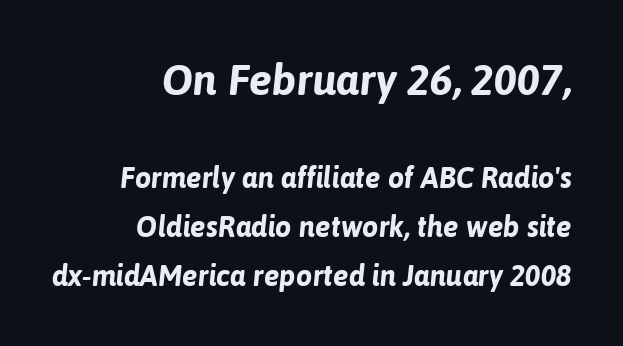
Q: Is the text bold? A: Yes.
Q: Is the text italic (slanted)? A: Yes, it leans right by about 6 degrees.
Q: Is the text underlined? A: No.
Q: How is the paragraph aligned? A: Right-aligned.
Q: Is the spacing between letters normal or unusually wide? A: Normal.
Q: Is the spacing between lines tight, normal or loose? A: Normal.
Q: Which block of text is set in a larger size, the first (top) or the second (bottom)? A: The first (top) one.
Q: Width (condensed, normal, or wide)? A: Normal.
Q: Stroke contrast? A: Low.
Q: x-height? A: Medium.
Q: Monospaced? A: No.
